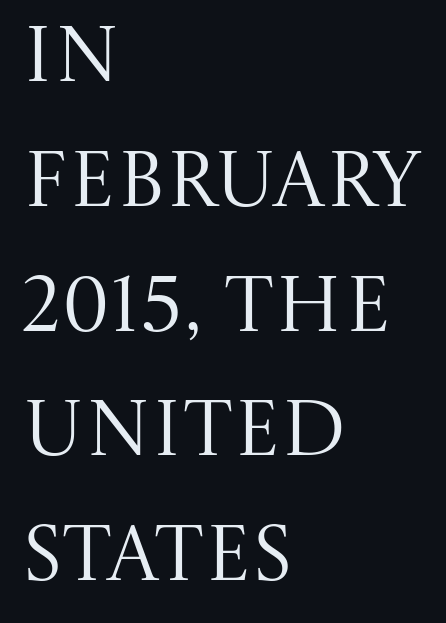
The typeface has the unassuming heft of standard copy or less. Varying glyph widths throughout — classic text-font behaviour. This rendering features lettering with no underline. Every stem runs plumb, perpendicular to the baseline. This rendering leaves character spacing at its baseline value.
